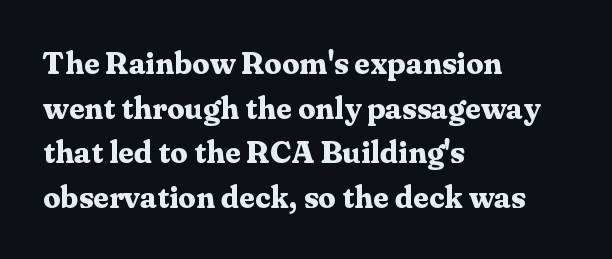
The image shows 31 px bold serif type, upright; set left-aligned, normal line spacing (1.44x), normal letter spacing, not underlined; medium stroke contrast and a medium x-height.
